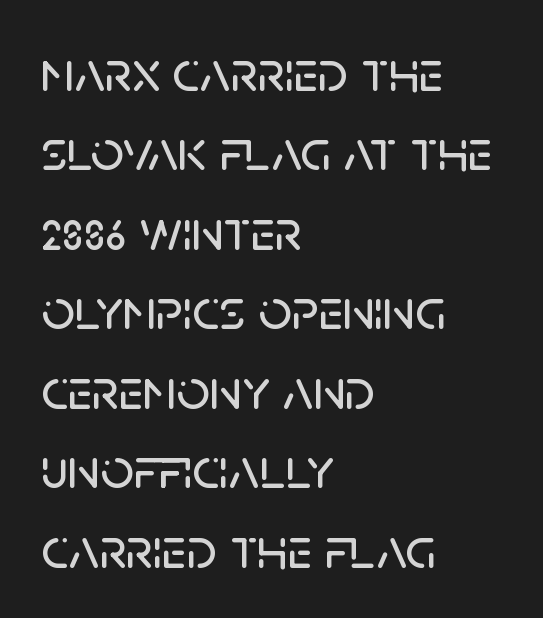
The image shows 58 px sans-serif type, upright; set left-aligned, normal line spacing (1.37x), normal letter spacing, not underlined; low stroke contrast and a large x-height.
